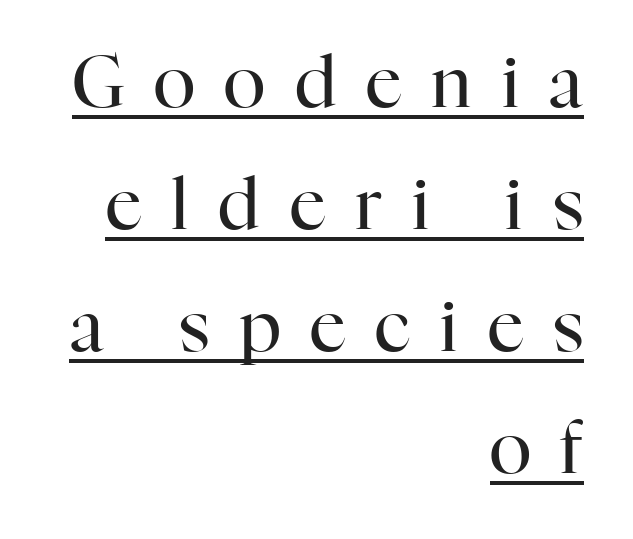
{"serif": "yes", "italic": "no", "bold": "no", "weight": "regular", "width": "normal", "stroke_contrast": "high", "x_height": "medium", "monospaced": "no", "underline": "yes", "align": "right", "line_spacing_ratio": 1.72, "letter_spacing": "wide", "letter_spacing_em": 0.42, "glyph_px": 71}
